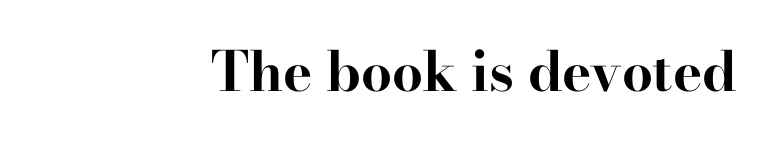
Q: Is the text bold? A: Yes.
Q: Is the text italic (slanted)? A: No, it is upright.
Q: Is the typeface a serif or a sans-serif typeface? A: Serif.
Q: Is the text underlined? A: No.
Q: How is the paragraph aligned? A: Right-aligned.
Q: Is the spacing between letters normal or unusually wide? A: Normal.
Q: Width (condensed, normal, or wide)? A: Wide.
Q: Stroke contrast? A: High.
Q: x-height? A: Small.
Q: Monospaced? A: No.
